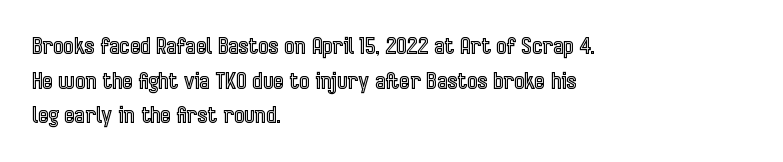
The image shows 22 px text type, upright; set left-aligned, normal line spacing (1.57x), normal letter spacing, not underlined.
